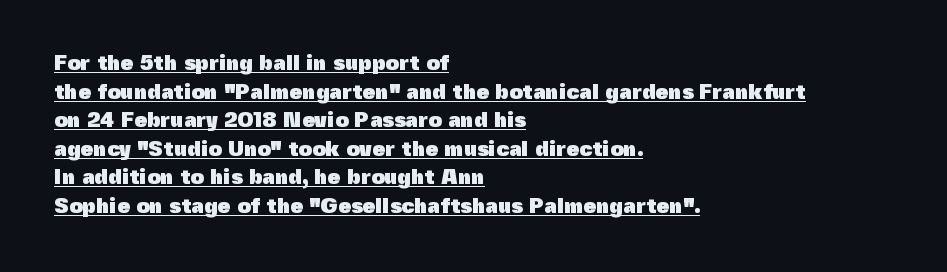
Vertical strokes here are truly vertical. The line-height multiplier appears to be the usual default. Teacher's note: observe the even left margin — that is flush-left alignment. Observe the ordinary spacing: letters are neighbours, not strangers. I'd describe the lettering as bold — thick and assertive.
